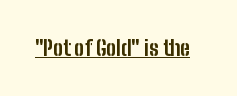
The image shows 21 px bold type, upright; set normal letter spacing, underlined.
